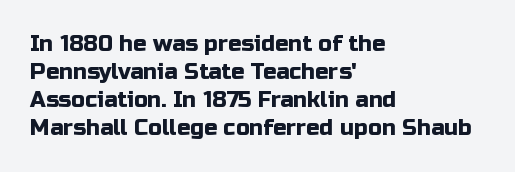
In terms of leading, this rendering sits right in the middle. Do the letters lean? They stand straight. These lines stack with their left ends in a neat column. The zone under the glyphs is completely vacant. The letters sit at their default tracking, neither squeezed nor spread.
